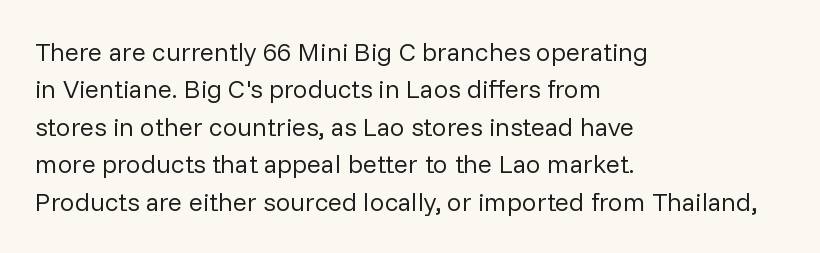
The image shows 26 px text type, upright; set left-aligned, normal line spacing (1.44x), normal letter spacing, not underlined.
